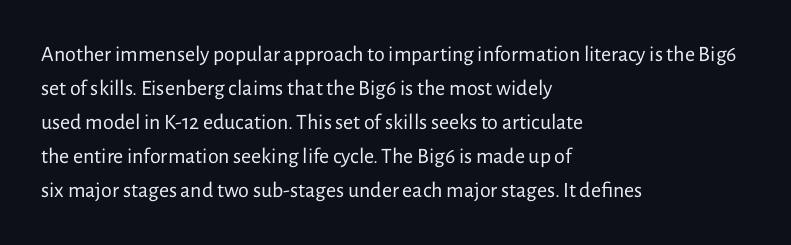
The image shows 22 px text type, upright; set left-aligned, normal line spacing (1.54x), normal letter spacing, not underlined.
